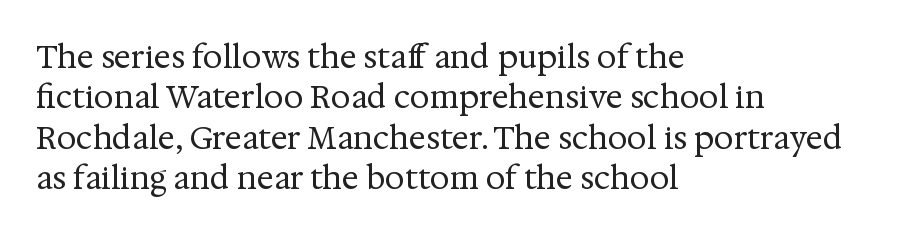
The tracking reads as untouched default to a designer's eye. Is the type heavy? It reads as light-to-regular instead. No word sits above an underline. The letters advance in unequal steps, a hallmark of proportional type. To sum up the face: it has serifs.
